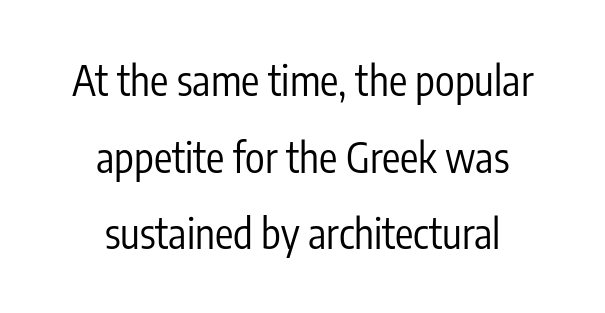
Font category for this specimen: sans-serif. Unbolded letterforms with no extra heft. Observe the ordinary spacing: letters are neighbours, not strangers. The paragraph has two soft edges and a firm central axis. Each letter keeps its own natural width here, so spacing adapts to shape. Decoration check: the copy has no underline.
